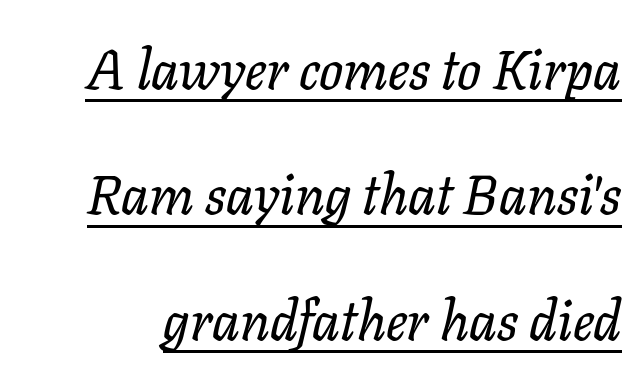
Q: Is the text italic (slanted)? A: Yes, it leans right by about 11 degrees.
Q: Is the typeface a serif or a sans-serif typeface? A: Serif.
Q: Is the text underlined? A: Yes.
Q: Is the spacing between letters normal or unusually wide? A: Normal.
Q: Is the spacing between lines tight, normal or loose? A: Loose.
Q: Width (condensed, normal, or wide)? A: Normal.
Q: Stroke contrast? A: Low.
Q: x-height? A: Medium.
Q: Monospaced? A: No.
